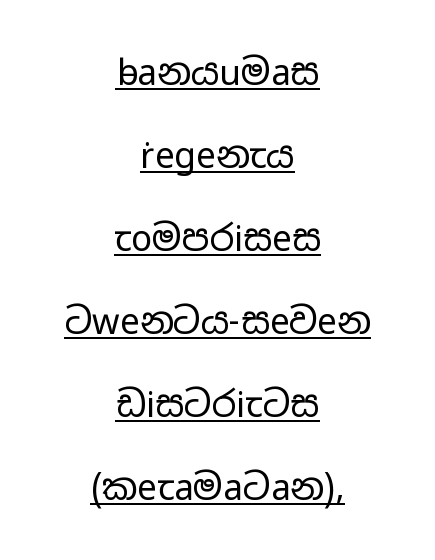
Q: Is the text bold? A: No.
Q: Is the text italic (slanted)? A: No, it is upright.
Q: Is the typeface a serif or a sans-serif typeface? A: Sans-serif.
Q: Is the text underlined? A: Yes.
Q: How is the paragraph aligned? A: Centered.
Q: Is the spacing between letters normal or unusually wide? A: Normal.
Q: Is the spacing between lines tight, normal or loose? A: Loose.
Q: Width (condensed, normal, or wide)? A: Wide.
Q: Stroke contrast? A: Low.
Q: x-height? A: Medium.
Q: Monospaced? A: No.
